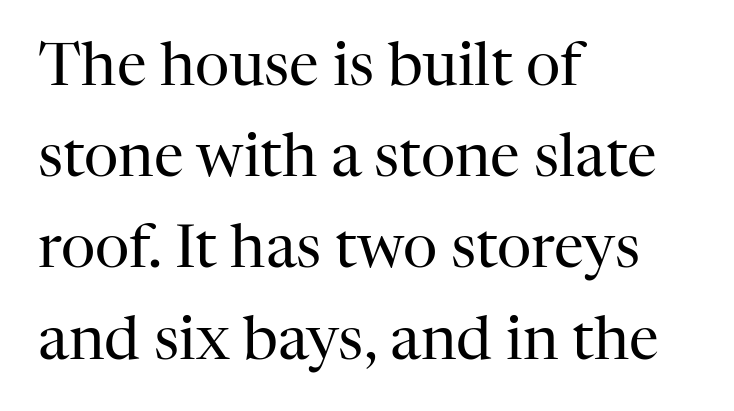
{"serif": "yes", "italic": "no", "bold": "no", "weight": "regular", "width": "normal", "stroke_contrast": "high", "x_height": "medium", "monospaced": "no", "underline": "no", "align": "left", "line_spacing": "normal", "line_spacing_ratio": 1.52, "letter_spacing": "normal", "letter_spacing_em": 0.0, "glyph_px": 60}
